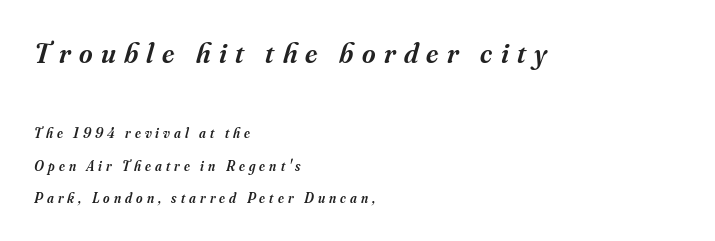
The ragged edge is on the right, which tells us the setting is flush left. Does the lettering tilt? It does — this is italic. The face used here is a semibold: visibly heavier than regular, lighter than bold. Widely set lines give the paragraph a tall, airy silhouette. The emphasis by scale lands on block number one, above.
